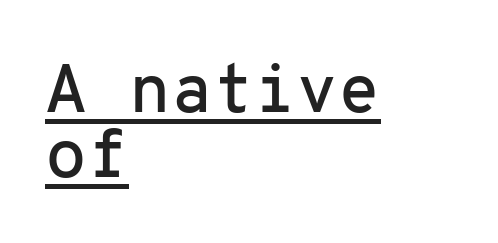
The image shows 68 px sans-serif type, upright, monospaced; set left-aligned, tight line spacing (0.96x), normal letter spacing, underlined; low stroke contrast and a medium x-height.
